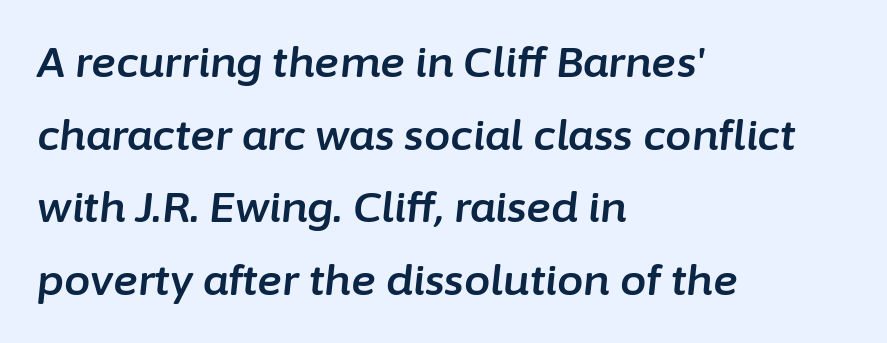
Q: Is the text italic (slanted)? A: Yes, it leans right by about 6 degrees.
Q: Is the text underlined? A: No.
Q: How is the paragraph aligned? A: Left-aligned.
Q: Is the spacing between letters normal or unusually wide? A: Normal.
Q: Width (condensed, normal, or wide)? A: Normal.
Q: Stroke contrast? A: Low.
Q: x-height? A: Medium.
Q: Monospaced? A: No.
